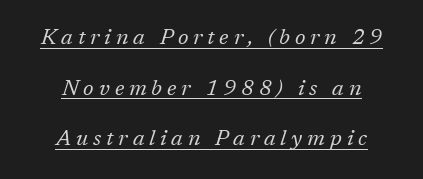
{"italic": "yes", "lean": "right", "slant_degrees": 17, "bold": "no", "underline": "yes", "align": "center", "line_spacing": "loose", "line_spacing_ratio": 2.3, "letter_spacing": "wide", "letter_spacing_em": 0.22, "glyph_px": 22}
